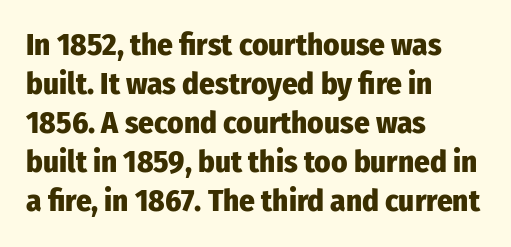
{"serif": "no", "italic": "no", "bold": "yes", "weight": "heavy", "width": "condensed", "stroke_contrast": "low", "x_height": "medium", "monospaced": "no", "underline": "no", "align": "left", "line_spacing": "normal", "line_spacing_ratio": 1.26, "letter_spacing": "normal", "letter_spacing_em": 0.0, "glyph_px": 31}
